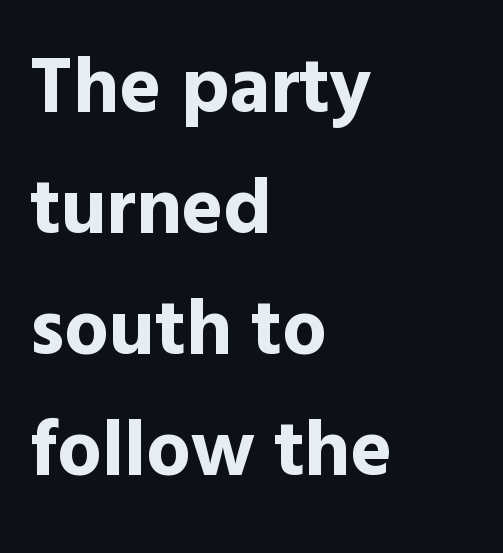
Q: Is the text bold? A: Yes.
Q: Is the text italic (slanted)? A: No, it is upright.
Q: Is the typeface a serif or a sans-serif typeface? A: Sans-serif.
Q: Is the text underlined? A: No.
Q: How is the paragraph aligned? A: Left-aligned.
Q: Is the spacing between letters normal or unusually wide? A: Normal.
Q: Is the spacing between lines tight, normal or loose? A: Normal.
Q: Width (condensed, normal, or wide)? A: Normal.
Q: x-height? A: Medium.
Q: Monospaced? A: No.
